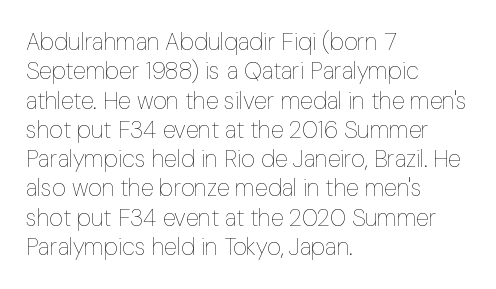
{"italic": "no", "bold": "no", "underline": "no", "align": "left", "line_spacing_ratio": 1.22, "letter_spacing": "normal", "letter_spacing_em": 0.0, "glyph_px": 24}
